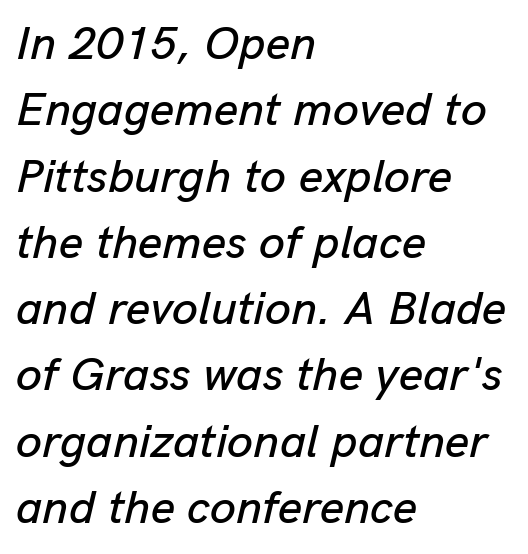
Students, note that the glyphs here touch the page at normal intervals. If you drew a ruler down the left edge, every line would touch it. Just letters on the line, the space beneath them empty. Looks like regular typesetting: each glyph gets only the width it needs. If you drew a line through each stem, it would be angled. What's the leading like? Ordinary, nothing unusual.
